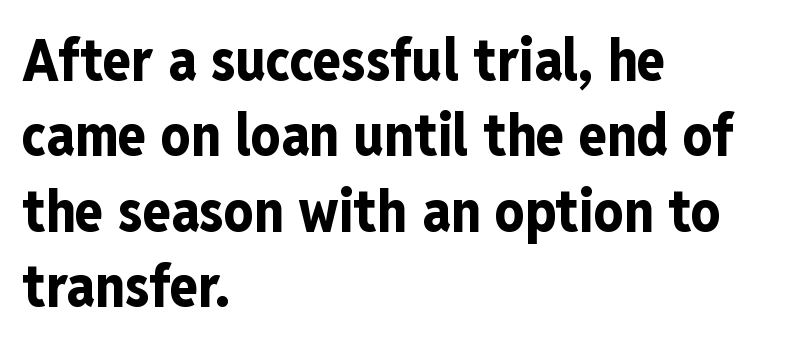
{"serif": "no", "italic": "no", "bold": "yes", "weight": "bold", "width": "condensed", "stroke_contrast": "low", "x_height": "medium", "monospaced": "no", "underline": "no", "align": "left", "line_spacing": "normal", "line_spacing_ratio": 1.3, "letter_spacing": "normal", "letter_spacing_em": 0.0, "glyph_px": 58}
